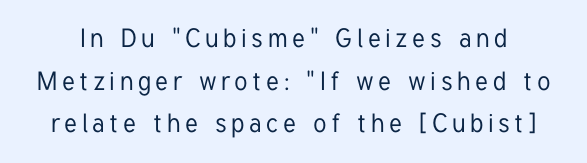
Q: Is the text italic (slanted)? A: No, it is upright.
Q: Is the text underlined? A: No.
Q: Is the spacing between lines tight, normal or loose? A: Normal.
